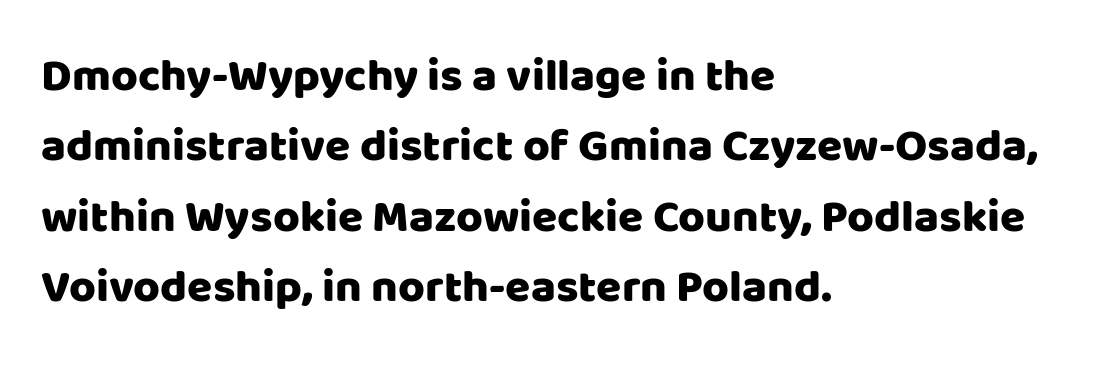
Descenders are the only things crossing below the line. Quick note: interline space is typical. Nope, not italic — everything's standing straight. In terms of letterspacing, this is plain default setting. Compared with a centered layout, this one pins lines to the left instead.
